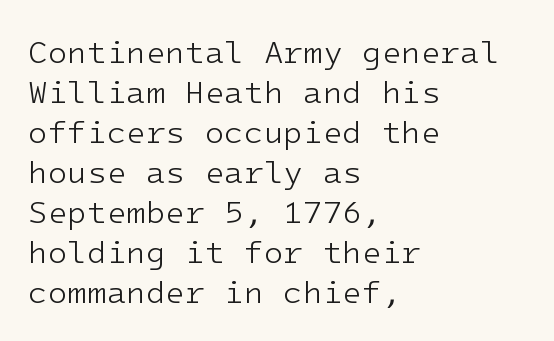
The image shows 32 px light sans-serif type, upright; set left-aligned, normal line spacing (1.25x), normal letter spacing, not underlined; low stroke contrast and a medium x-height.
